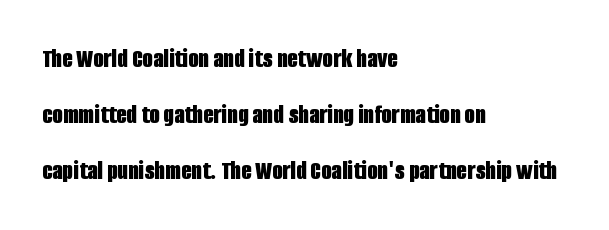
The image shows 27 px bold type, upright; set left-aligned, loose line spacing (2.07x), normal letter spacing, not underlined.
